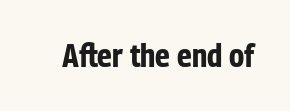
A sans-serif font was chosen for this passage. Check the space under the baseline: it is left empty. A dark, heavy texture on the line: the type is bold. Inter-character spacing is left at the font's built-in metrics. Ascenders rise straight up at ninety degrees. The face used here is proportionally spaced, like ordinary book or web type.
